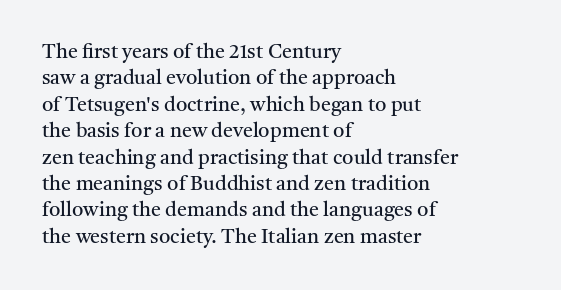
Characters remain perfectly vertical along every line. Rows of type keep a routine distance in the vertical direction. The face looks like a standard text weight, possibly lighter. Letter spacing: default. Each row of text sits above clean, open space.
